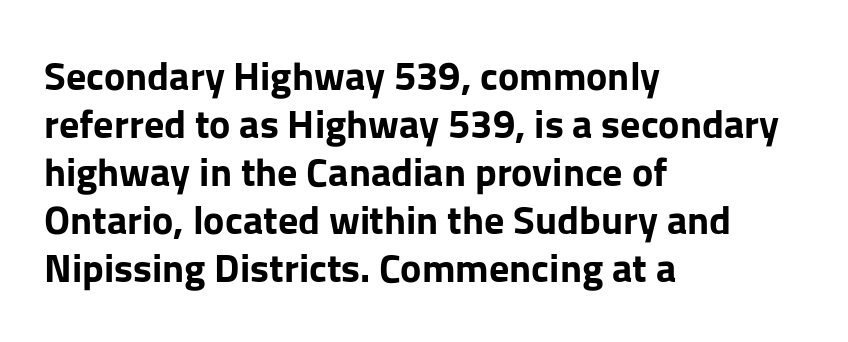
{"serif": "no", "italic": "no", "bold": "yes", "weight": "bold", "width": "normal", "stroke_contrast": "low", "x_height": "medium", "monospaced": "no", "underline": "no", "align": "left", "line_spacing_ratio": 1.2, "letter_spacing": "normal", "letter_spacing_em": 0.0, "glyph_px": 40}
